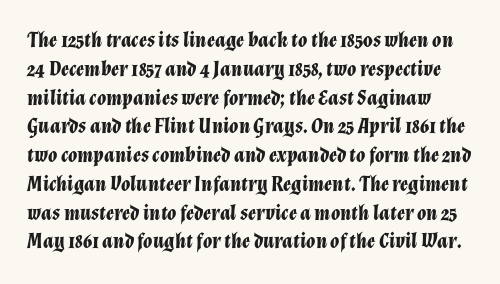
The image shows 21 px bold type, italic (leaning right); set normal line spacing (1.37x), normal letter spacing, not underlined.
